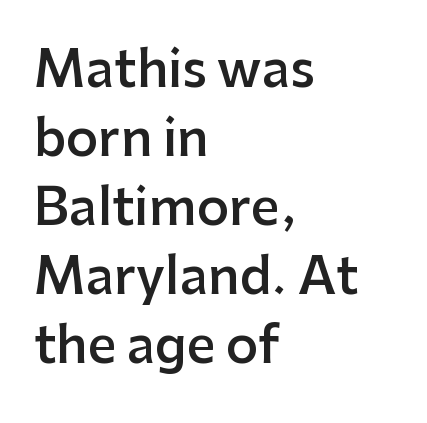
Q: Is the text bold? A: Semi-bold.
Q: Is the text italic (slanted)? A: No, it is upright.
Q: Is the typeface a serif or a sans-serif typeface? A: Sans-serif.
Q: Is the text underlined? A: No.
Q: How is the paragraph aligned? A: Left-aligned.
Q: Is the spacing between letters normal or unusually wide? A: Normal.
Q: Is the spacing between lines tight, normal or loose? A: Normal.
Q: Width (condensed, normal, or wide)? A: Normal.
Q: Stroke contrast? A: Low.
Q: x-height? A: Medium.
Q: Monospaced? A: No.
